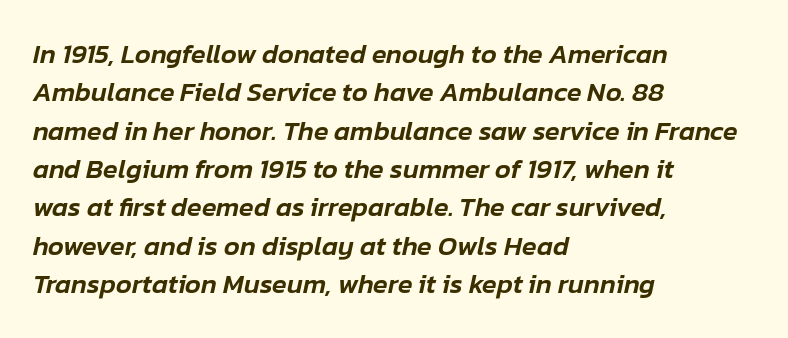
Q: Is the text italic (slanted)? A: Yes, it leans right by about 12 degrees.
Q: Is the text underlined? A: No.
Q: How is the paragraph aligned? A: Left-aligned.
Q: Is the spacing between letters normal or unusually wide? A: Normal.
Q: Is the spacing between lines tight, normal or loose? A: Normal.
